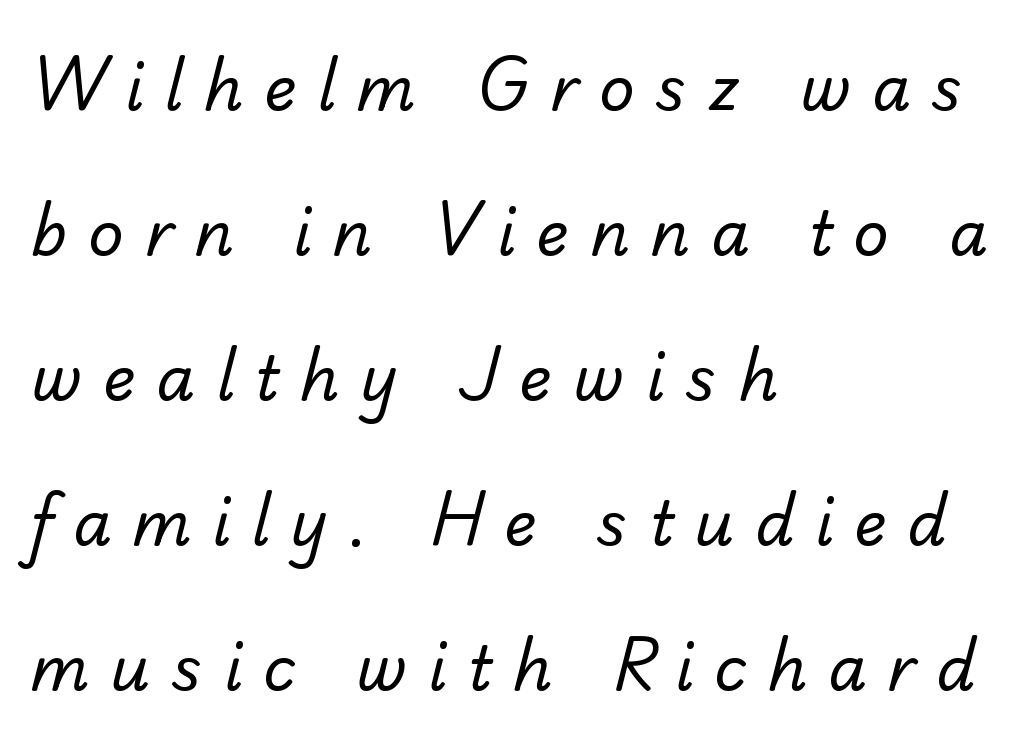
Q: Is the text bold? A: No.
Q: Is the typeface a serif or a sans-serif typeface? A: Sans-serif.
Q: Is the text underlined? A: No.
Q: How is the paragraph aligned? A: Left-aligned.
Q: Is the spacing between letters normal or unusually wide? A: Unusually wide.
Q: Is the spacing between lines tight, normal or loose? A: Loose.
Q: Width (condensed, normal, or wide)? A: Normal.
Q: Stroke contrast? A: Low.
Q: x-height? A: Small.
Q: Monospaced? A: No.
